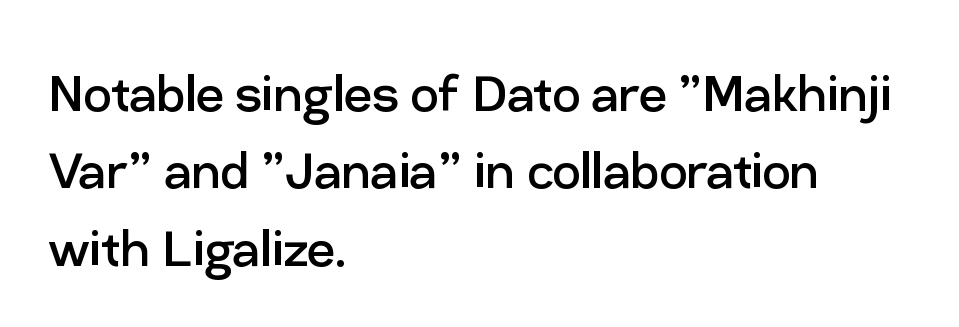
Q: Is the text bold? A: No.
Q: Is the text italic (slanted)? A: No, it is upright.
Q: Is the typeface a serif or a sans-serif typeface? A: Sans-serif.
Q: Is the text underlined? A: No.
Q: How is the paragraph aligned? A: Left-aligned.
Q: Is the spacing between letters normal or unusually wide? A: Normal.
Q: Is the spacing between lines tight, normal or loose? A: Normal.
Q: Width (condensed, normal, or wide)? A: Normal.
Q: Stroke contrast? A: Low.
Q: x-height? A: Medium.
Q: Monospaced? A: No.
